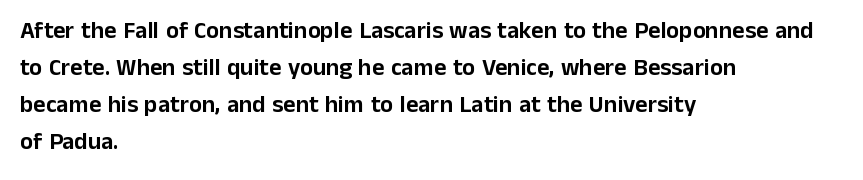
This is roman type, the default non-slanted kind. The lines in this sample share a left origin and differ only in where they stop. Glance below the letters and you will spot only blank space. The line-height multiplier appears to be the usual default. No extra tracking has been applied to these lines.
